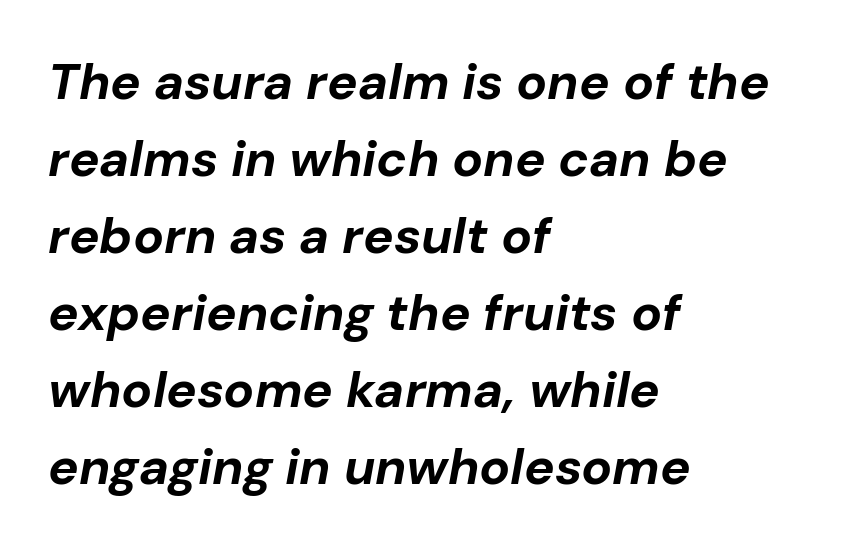
These lines carry a lot of weight — the face is fully bold. Inter-character spacing is left at the font's built-in metrics. An italicized treatment has been applied to the whole sample. Typeset ragged right — the left edge is the straight one.
